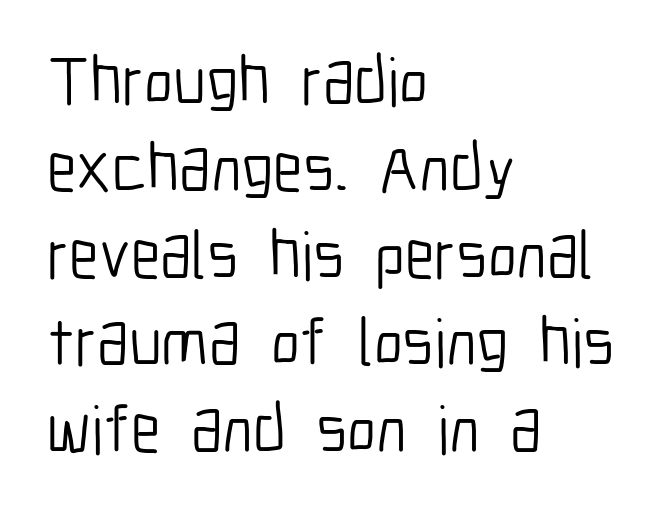
{"serif": "no", "italic": "no", "bold": "no", "weight": "light", "width": "condensed", "stroke_contrast": "low", "x_height": "medium", "monospaced": "no", "underline": "no", "align": "left", "line_spacing": "normal", "line_spacing_ratio": 1.28, "letter_spacing": "normal", "letter_spacing_em": 0.0, "glyph_px": 68}
